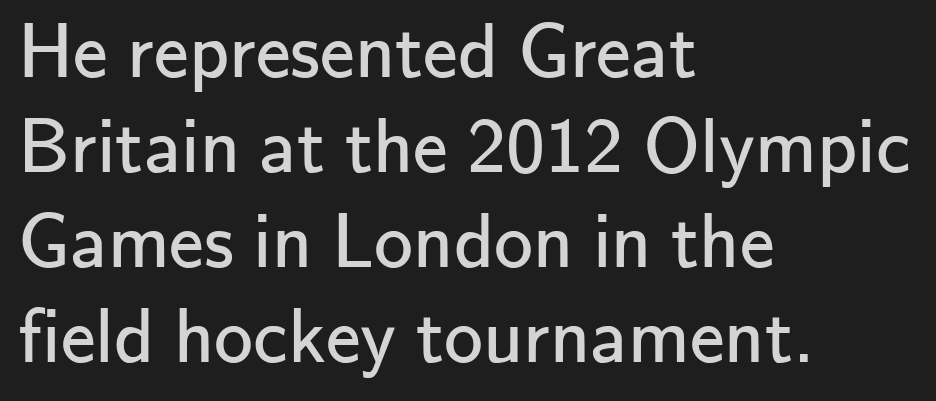
{"serif": "no", "italic": "no", "bold": "no", "weight": "regular", "width": "normal", "stroke_contrast": "low", "x_height": "small", "monospaced": "no", "underline": "no", "align": "left", "line_spacing_ratio": 1.22, "letter_spacing": "normal", "letter_spacing_em": 0.0, "glyph_px": 78}
